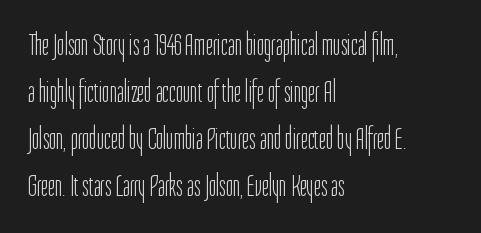
{"serif": "no", "italic": "no", "bold": "no", "weight": "light", "width": "condensed", "stroke_contrast": "low", "x_height": "medium", "monospaced": "no", "underline": "no", "align": "left", "line_spacing": "normal", "line_spacing_ratio": 1.52, "letter_spacing": "normal", "letter_spacing_em": 0.0, "glyph_px": 31}
